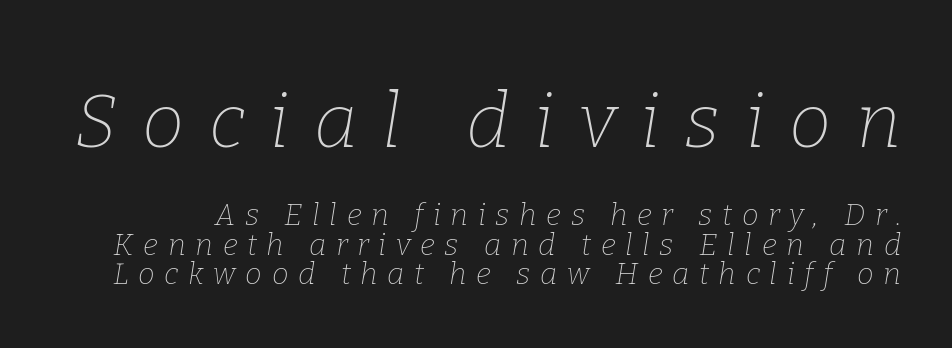
The image shows 76 px thin serif type, italic (leaning right); set tight line spacing (0.99x), unusually wide letter spacing (+0.32 em), not underlined; the first (top) block is 2.53x larger; low stroke contrast and a medium x-height.
